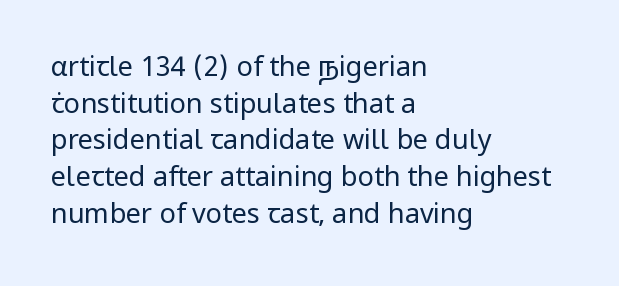
Q: Is the text bold? A: No.
Q: Is the text italic (slanted)? A: No, it is upright.
Q: Is the text underlined? A: No.
Q: How is the paragraph aligned? A: Left-aligned.
Q: Is the spacing between letters normal or unusually wide? A: Normal.
Q: Is the spacing between lines tight, normal or loose? A: Normal.
